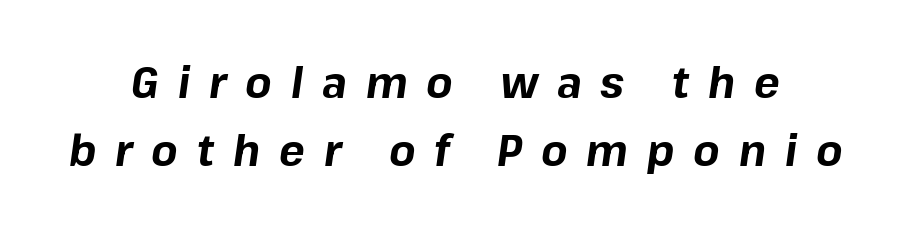
The image shows 43 px bold type, italic (leaning right); set normal line spacing (1.59x), unusually wide letter spacing (+0.44 em), not underlined; low stroke contrast and a medium x-height.
